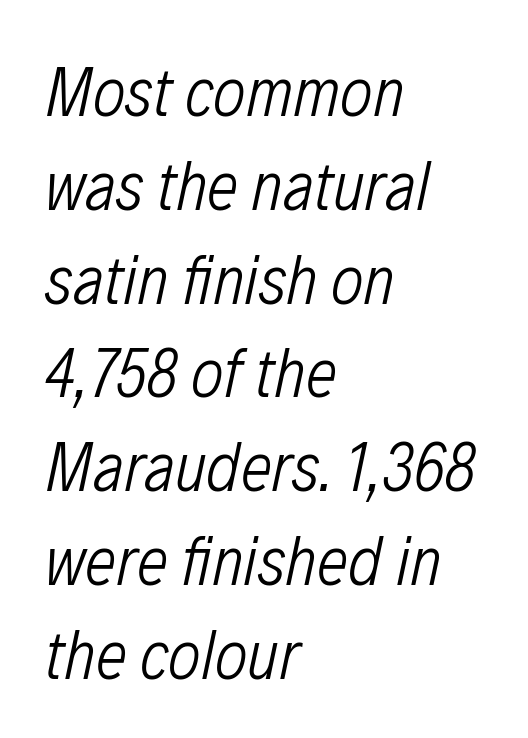
The image shows 70 px light, condensed type, italic (leaning right); set left-aligned, normal line spacing (1.34x), normal letter spacing, not underlined; low stroke contrast and a medium x-height.
